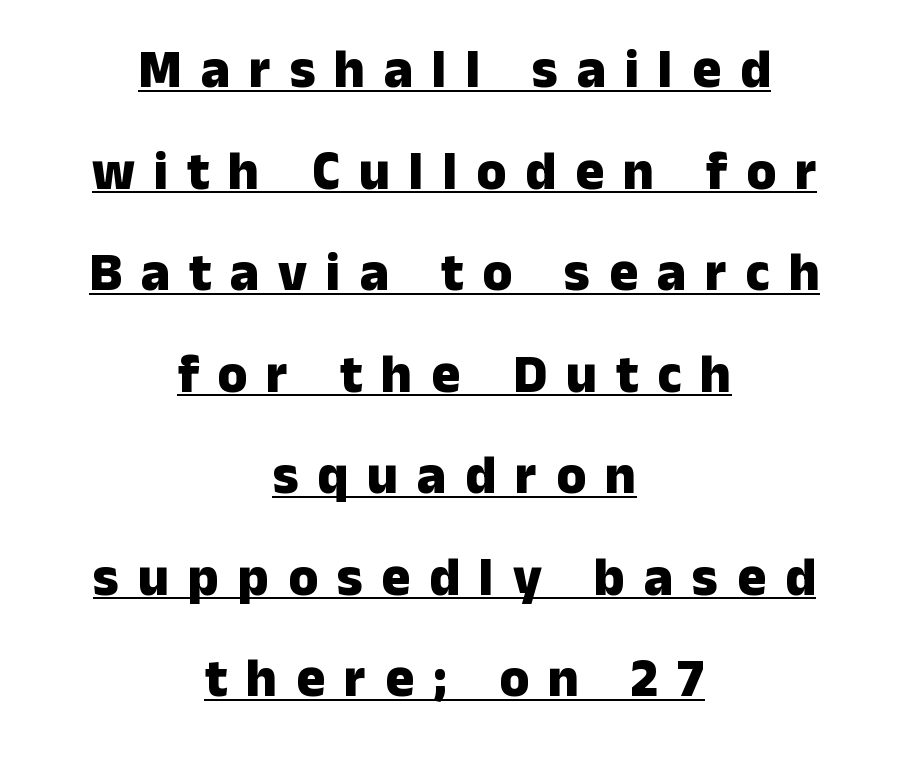
Q: Is the text bold? A: Yes.
Q: Is the text italic (slanted)? A: No, it is upright.
Q: Is the typeface a serif or a sans-serif typeface? A: Sans-serif.
Q: Is the text underlined? A: Yes.
Q: How is the paragraph aligned? A: Centered.
Q: Is the spacing between letters normal or unusually wide? A: Unusually wide.
Q: Width (condensed, normal, or wide)? A: Normal.
Q: Stroke contrast? A: Low.
Q: x-height? A: Medium.
Q: Monospaced? A: No.
